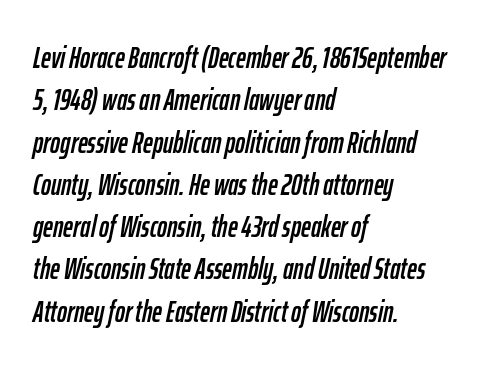
{"italic": "yes", "lean": "right", "slant_degrees": 12, "width": "condensed", "stroke_contrast": "low", "x_height": "medium", "monospaced": "no", "underline": "no", "align": "left", "line_spacing": "normal", "line_spacing_ratio": 1.41, "letter_spacing": "normal", "letter_spacing_em": 0.0, "glyph_px": 30}
